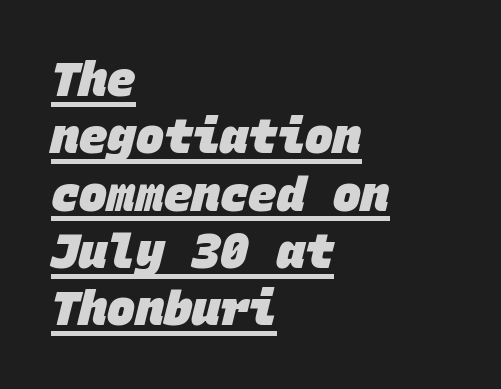
Each letter's strokes conclude bluntly, with no projecting serifs. Words appear dense and cohesive because spacing is normal. I'd describe the lettering as bold — thick and assertive. If you drew a ruler down the left edge, every line would touch it.
